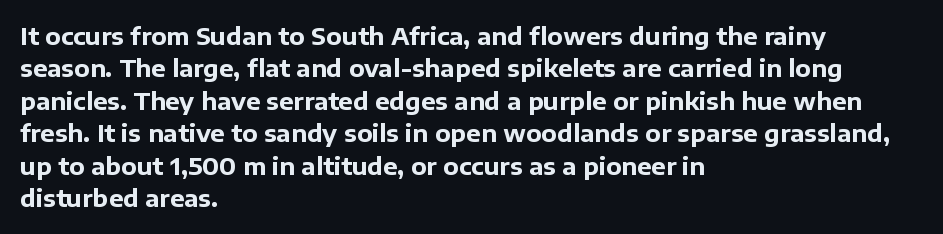
Q: Is the text bold? A: Yes.
Q: Is the text italic (slanted)? A: No, it is upright.
Q: Is the text underlined? A: No.
Q: How is the paragraph aligned? A: Left-aligned.
Q: Is the spacing between letters normal or unusually wide? A: Normal.
Q: Is the spacing between lines tight, normal or loose? A: Normal.
